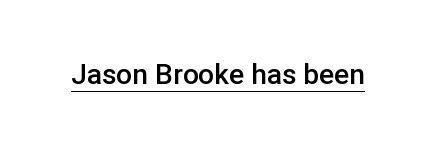
The letters are semibold — heavier than regular but short of a full bold. This sample uses an upright cut, with every glyph sitting square on the baseline. This sample carries an underscore along the baseline area. Students, note that the glyphs here touch the page at normal intervals. The rendering uses natural spacing where letterforms have individual widths.
